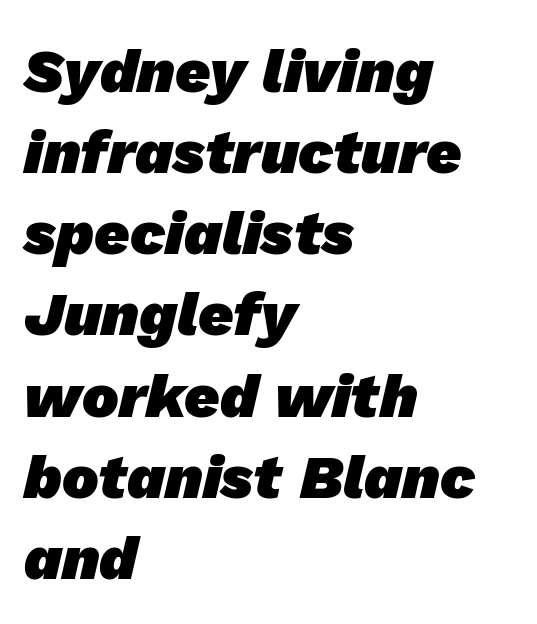
{"serif": "no", "bold": "yes", "weight": "heavy", "width": "normal", "stroke_contrast": "low", "x_height": "medium", "monospaced": "no", "underline": "no", "align": "left", "line_spacing": "normal", "line_spacing_ratio": 1.33, "letter_spacing": "normal", "letter_spacing_em": 0.0, "glyph_px": 61}
